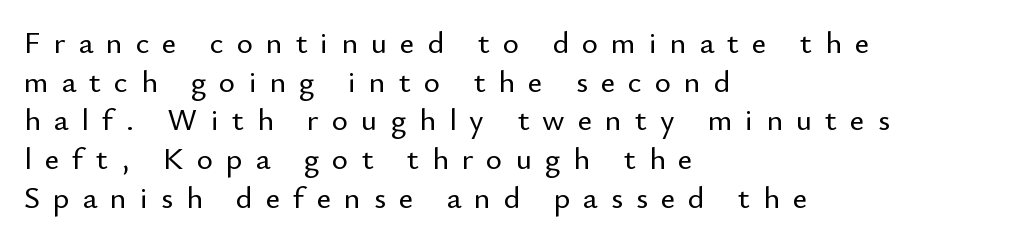
{"serif": "no", "italic": "no", "width": "normal", "stroke_contrast": "low", "x_height": "small", "monospaced": "no", "underline": "no", "align": "left", "line_spacing": "normal", "line_spacing_ratio": 1.25, "letter_spacing": "wide", "letter_spacing_em": 0.42, "glyph_px": 31}
